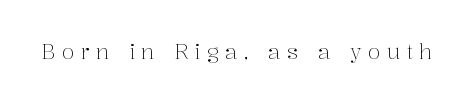
Is this a heavy cut? Hardly; it is regular or lighter. The space beneath each line is pristine and unruled. This sample uses expanded letter spacing, leaving extra air between glyphs. Do the letters lean? They stand straight.
